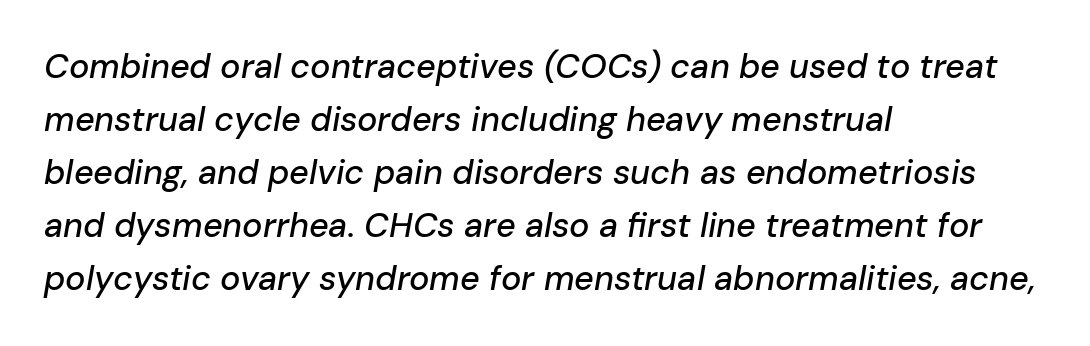
{"italic": "yes", "lean": "right", "slant_degrees": 10, "width": "normal", "stroke_contrast": "low", "x_height": "medium", "monospaced": "no", "underline": "no", "align": "left", "line_spacing": "normal", "line_spacing_ratio": 1.56, "letter_spacing": "normal", "letter_spacing_em": 0.0, "glyph_px": 34}
